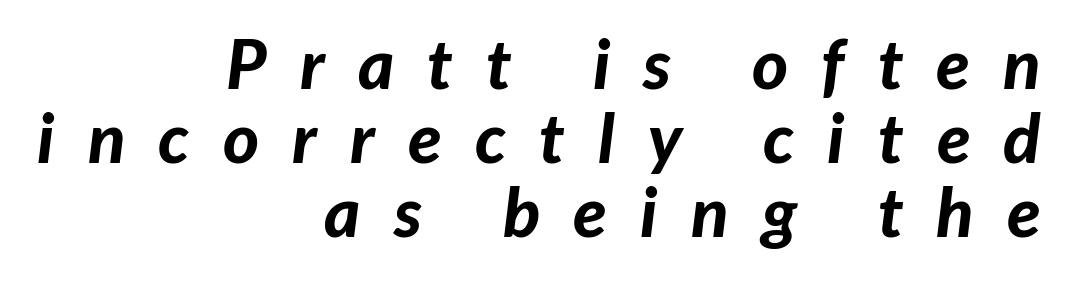
The image shows 69 px bold type, italic (leaning right); set right-aligned, tight line spacing (1.07x), unusually wide letter spacing (+0.48 em), not underlined; low stroke contrast and a medium x-height.
